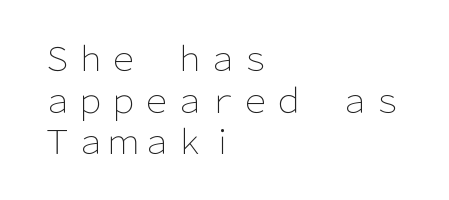
{"serif": "no", "italic": "no", "bold": "no", "weight": "light", "width": "normal", "stroke_contrast": "low", "x_height": "medium", "monospaced": "no", "underline": "no", "align": "left", "line_spacing": "normal", "line_spacing_ratio": 1.26, "letter_spacing": "normal", "letter_spacing_em": 0.0, "glyph_px": 33}
